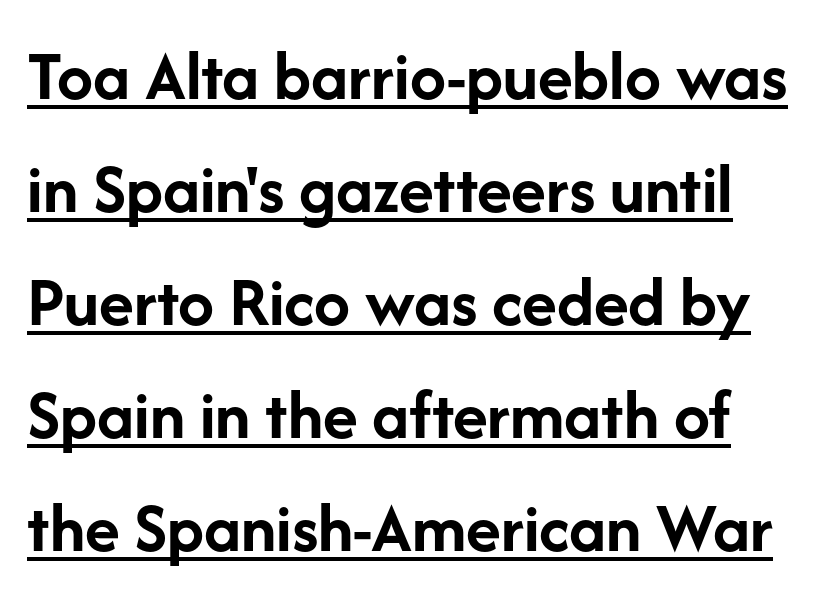
No italicization has been applied; the sample stays upright. Rows of type keep a routine distance in the vertical direction. The rendering uses natural spacing where letterforms have individual widths. How heavy is the stroke? Heavy — this is a bold. Each line of the rendering has a horizontal stroke beneath the glyphs.
